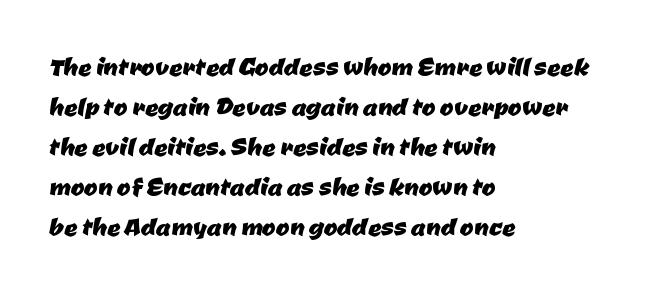
Q: Is the typeface a serif or a sans-serif typeface? A: Sans-serif.
Q: Is the text underlined? A: No.
Q: How is the paragraph aligned? A: Left-aligned.
Q: Is the spacing between letters normal or unusually wide? A: Normal.
Q: Width (condensed, normal, or wide)? A: Normal.
Q: Stroke contrast? A: Low.
Q: x-height? A: Medium.
Q: Monospaced? A: No.
